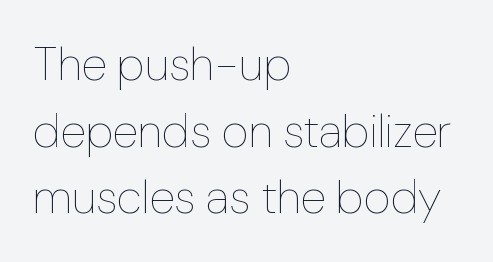
Q: Is the text bold? A: No.
Q: Is the text italic (slanted)? A: No, it is upright.
Q: Is the text underlined? A: No.
Q: How is the paragraph aligned? A: Left-aligned.
Q: Is the spacing between letters normal or unusually wide? A: Normal.
Q: Is the spacing between lines tight, normal or loose? A: Normal.
Q: Width (condensed, normal, or wide)? A: Normal.
Q: Stroke contrast? A: Low.
Q: x-height? A: Medium.
Q: Monospaced? A: No.
